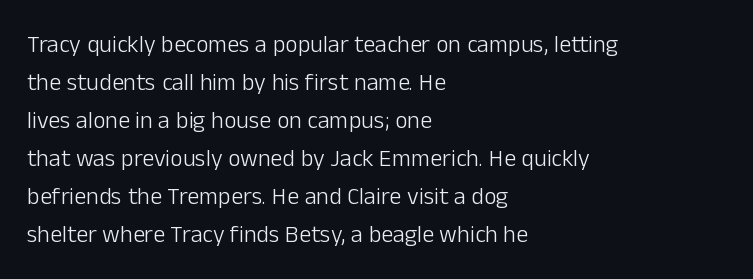
{"italic": "no", "bold": "no", "underline": "no", "align": "left", "line_spacing": "normal", "line_spacing_ratio": 1.58, "letter_spacing": "normal", "letter_spacing_em": 0.0, "glyph_px": 24}
